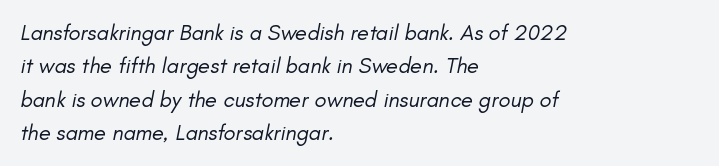
{"italic": "yes", "lean": "right", "slant_degrees": 11, "bold": "no", "underline": "no", "align": "left", "line_spacing": "normal", "line_spacing_ratio": 1.52, "letter_spacing": "normal", "letter_spacing_em": 0.0, "glyph_px": 22}
